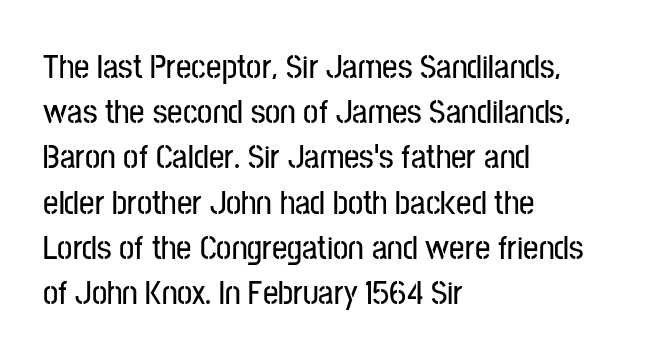
Rows of type keep a routine distance in the vertical direction. Style check: upright. I'd call this a sans setting — the letters go barefoot. How are the letters spaced? Ordinarily, with no added tracking.
